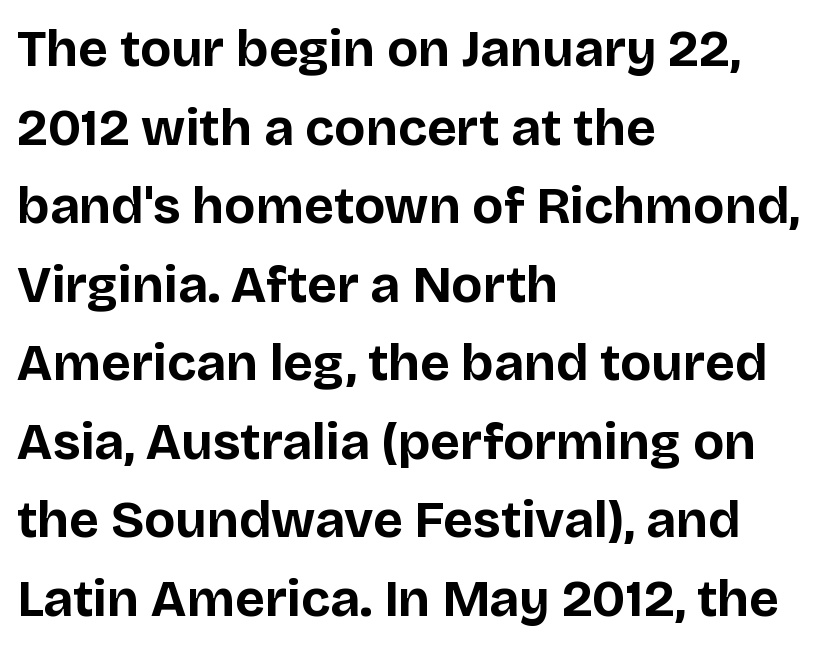
Q: Is the text bold? A: Yes.
Q: Is the text italic (slanted)? A: No, it is upright.
Q: Is the typeface a serif or a sans-serif typeface? A: Sans-serif.
Q: Is the text underlined? A: No.
Q: How is the paragraph aligned? A: Left-aligned.
Q: Is the spacing between letters normal or unusually wide? A: Normal.
Q: Is the spacing between lines tight, normal or loose? A: Normal.
Q: Width (condensed, normal, or wide)? A: Normal.
Q: Stroke contrast? A: Low.
Q: x-height? A: Large.
Q: Monospaced? A: No.
